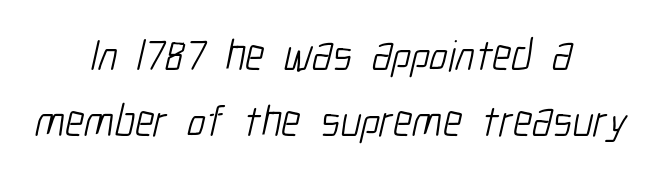
Q: Is the text bold? A: No.
Q: Is the typeface a serif or a sans-serif typeface? A: Sans-serif.
Q: Is the text underlined? A: No.
Q: How is the paragraph aligned? A: Centered.
Q: Is the spacing between letters normal or unusually wide? A: Normal.
Q: Is the spacing between lines tight, normal or loose? A: Normal.
Q: Width (condensed, normal, or wide)? A: Condensed.
Q: Stroke contrast? A: Low.
Q: x-height? A: Medium.
Q: Monospaced? A: No.
